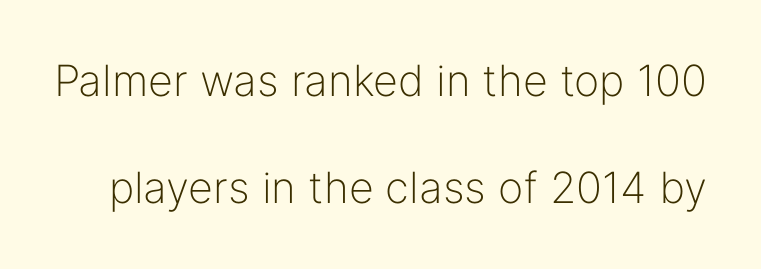
The designer dialed line spacing up above the default. Character widths vary here, with narrow letters taking less room than wide ones. A quiet, ordinary-to-light weight characterises the typeface. You can tell it's not italic because the verticals are truly vertical. Compared with typical body copy, the letter spacing here is the same. Decoration check: the copy has no underline.
